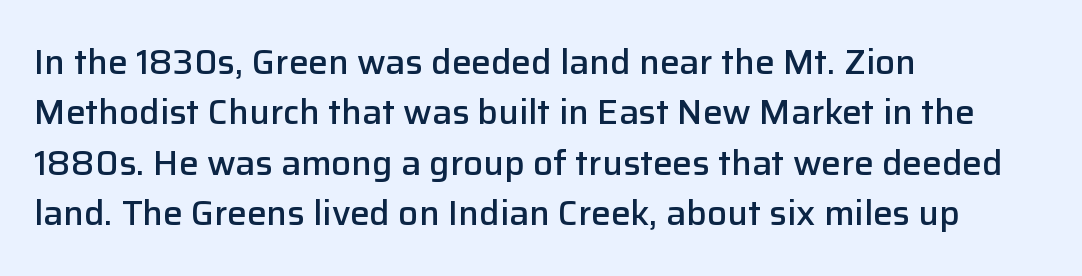
A clean baseline with only descenders dipping below it. Look at the bottom of the vertical strokes: they stop flat, with no serifs. Posture: straight, roman, zero tilt. A normal amount of white space separates one row of letters from the next. Proportional: the letters do not fall into vertical columns. Horizontal alignment here is leftward, the default for most running prose.
